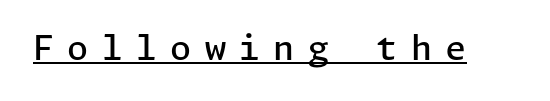
The type sits square on the baseline with zero lean. Is the letter spacing exaggerated? Yes — the characters are pushed far apart. Beneath each row of characters lies a ruled line. These words are printed semibold, heavier than regular yet not bold.
